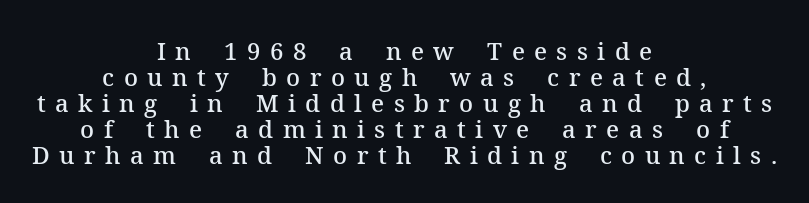
Ascenders rise straight up at ninety degrees. Rule under the text: the space is simply empty. How are the letters spaced? Widely, with obvious added tracking. The face used here is a semibold: visibly heavier than regular, lighter than bold. Reading down the block, each line starts at a different indent, mirrored at its end. The block of text is dense from top to bottom, with scant space between rows.
